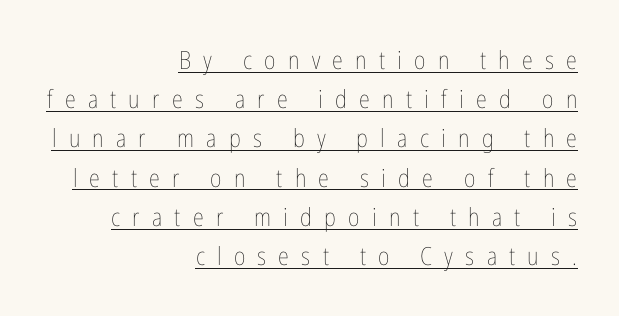
The lettering stays uniformly vertical, giving the passage a roman look. Reading down the column, the eye jumps a familiar distance to each next line. Think standard paragraph weight, or any step lighter than that. Leftover space on each line is placed entirely before the opening word.
